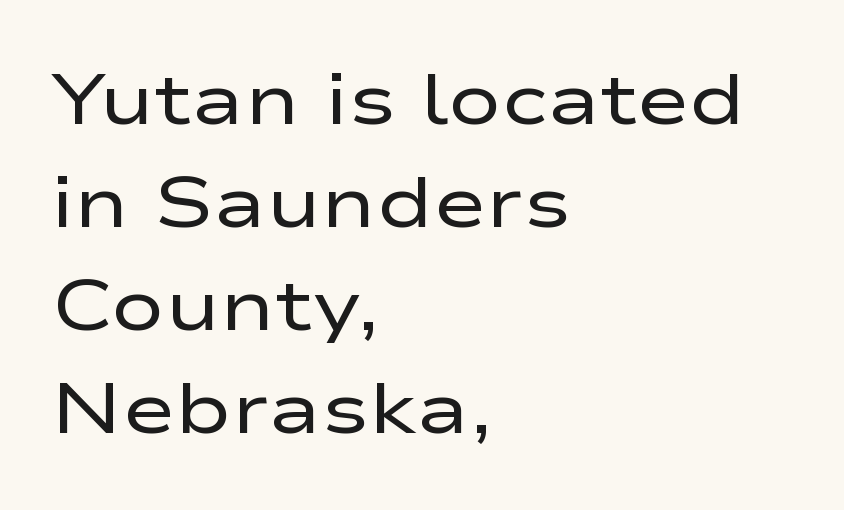
The image shows 72 px regular-weight, wide sans-serif type, upright; set left-aligned, normal line spacing (1.43x), normal letter spacing, not underlined; low stroke contrast and a medium x-height.
